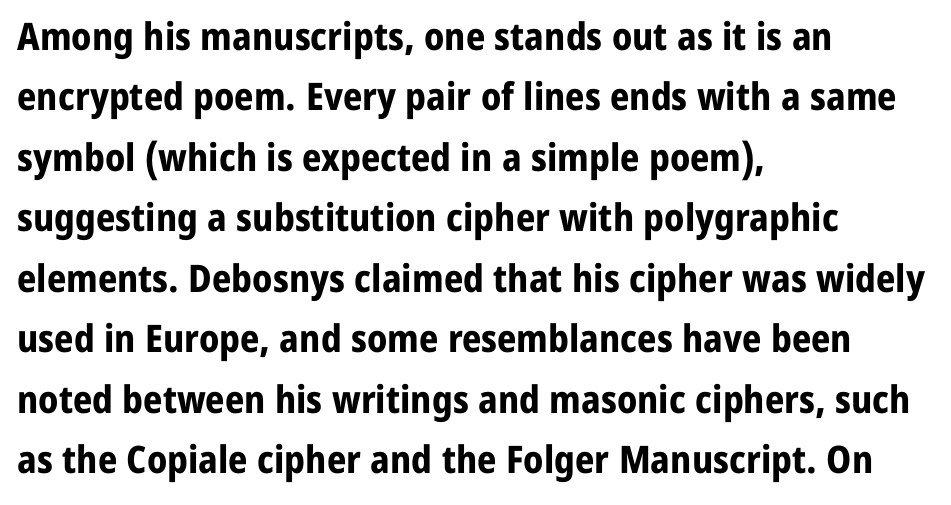
The image shows 38 px bold sans-serif type, upright; set left-aligned, normal line spacing (1.59x), normal letter spacing, not underlined; low stroke contrast and a medium x-height.
